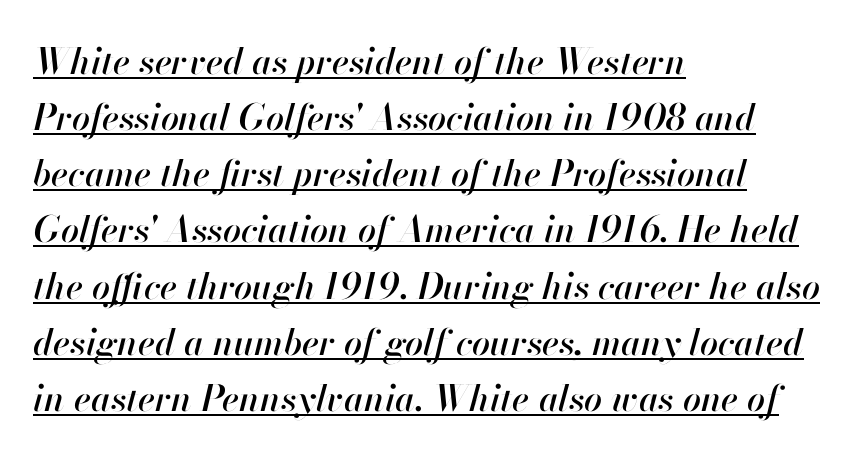
{"italic": "yes", "lean": "right", "slant_degrees": 13, "width": "normal", "stroke_contrast": "high", "x_height": "small", "monospaced": "no", "underline": "yes", "align": "left", "line_spacing": "normal", "line_spacing_ratio": 1.56, "letter_spacing": "normal", "letter_spacing_em": 0.0, "glyph_px": 36}
